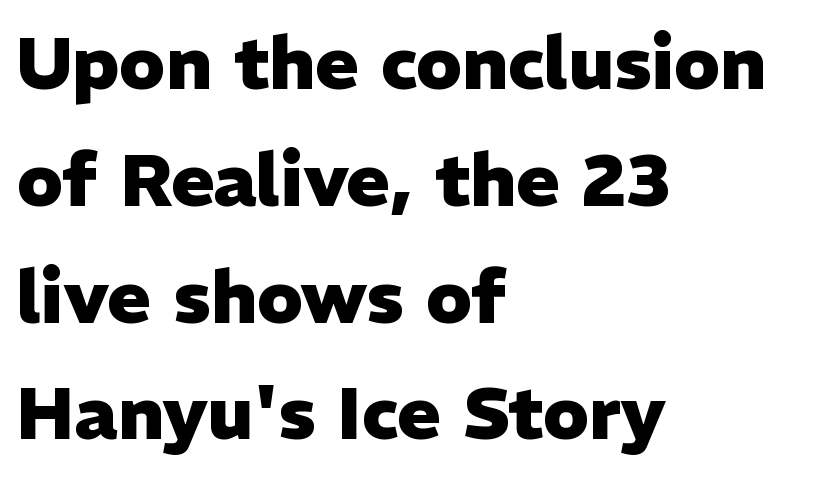
Q: Is the text bold? A: Yes.
Q: Is the text italic (slanted)? A: No, it is upright.
Q: Is the typeface a serif or a sans-serif typeface? A: Sans-serif.
Q: Is the text underlined? A: No.
Q: How is the paragraph aligned? A: Left-aligned.
Q: Is the spacing between letters normal or unusually wide? A: Normal.
Q: Is the spacing between lines tight, normal or loose? A: Normal.
Q: Width (condensed, normal, or wide)? A: Normal.
Q: Stroke contrast? A: Low.
Q: x-height? A: Medium.
Q: Monospaced? A: No.
